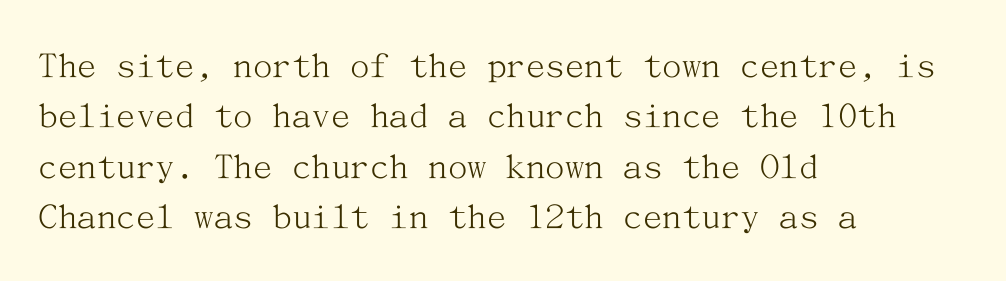
Leftover space on each line is placed entirely after the last word. How would I describe the line gaps? Plain and ordinary. Descenders are the only things crossing below the line. Serif or sans? Serif — the stroke terminals have little feet. A roman cut, with each character standing at attention. Unbolded letterforms with no extra heft.
